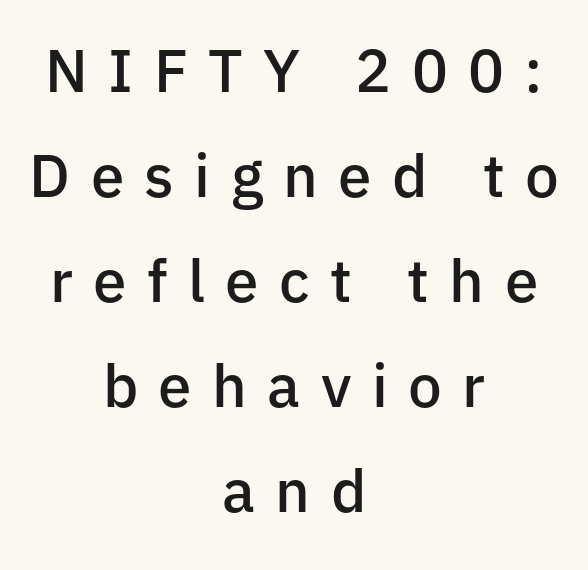
The image shows 60 px semibold sans-serif type, upright; set centered, line spacing 1.75x, unusually wide letter spacing (+0.34 em), not underlined; low stroke contrast and a medium x-height.
